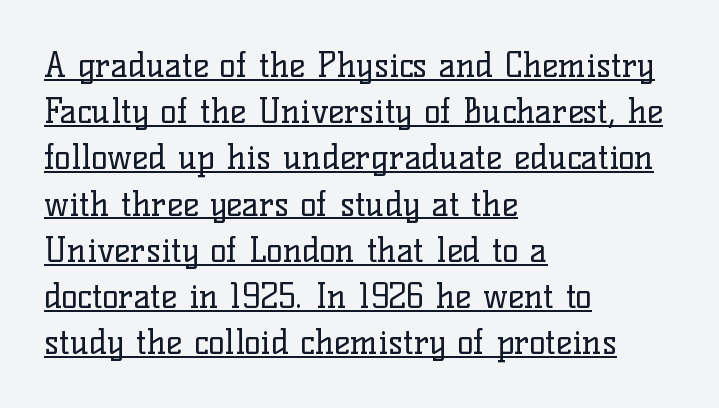
{"serif": "yes", "italic": "no", "bold": "no", "weight": "regular", "width": "normal", "stroke_contrast": "low", "x_height": "medium", "monospaced": "no", "underline": "yes", "align": "left", "line_spacing": "normal", "line_spacing_ratio": 1.36, "letter_spacing": "normal", "letter_spacing_em": 0.0, "glyph_px": 34}
